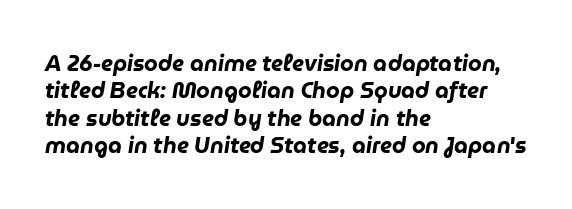
Designer's note — italics engaged. The line-height multiplier appears to be the usual default. Look at the stroke-to-counter ratio: heavy, a bold. The foot of each line stays bare and open.
